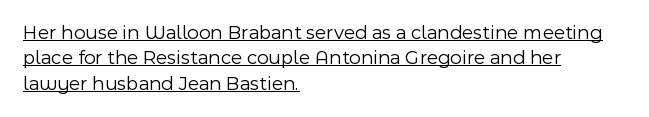
The image shows 20 px text type, upright; set left-aligned, normal line spacing (1.27x), normal letter spacing, underlined.
